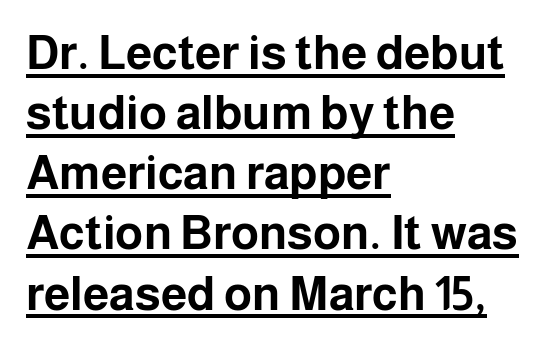
{"serif": "no", "italic": "no", "bold": "yes", "weight": "bold", "width": "normal", "stroke_contrast": "low", "x_height": "medium", "monospaced": "no", "underline": "yes", "align": "left", "line_spacing": "normal", "line_spacing_ratio": 1.28, "letter_spacing": "normal", "letter_spacing_em": 0.0, "glyph_px": 47}
